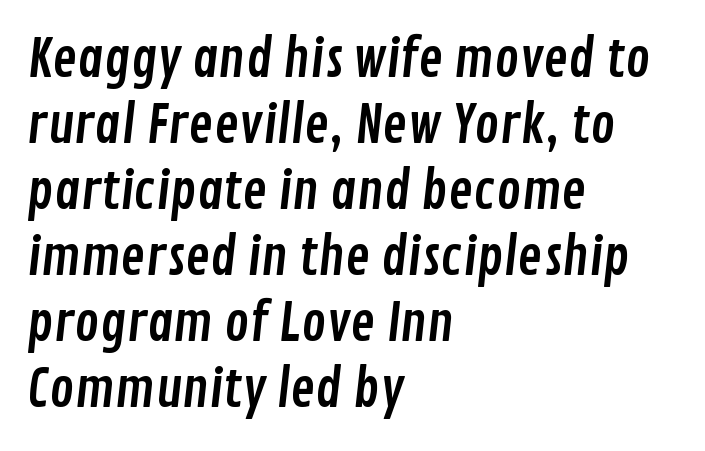
The image shows 52 px condensed sans-serif type; set left-aligned, normal line spacing (1.27x), normal letter spacing, not underlined; low stroke contrast and a medium x-height.
